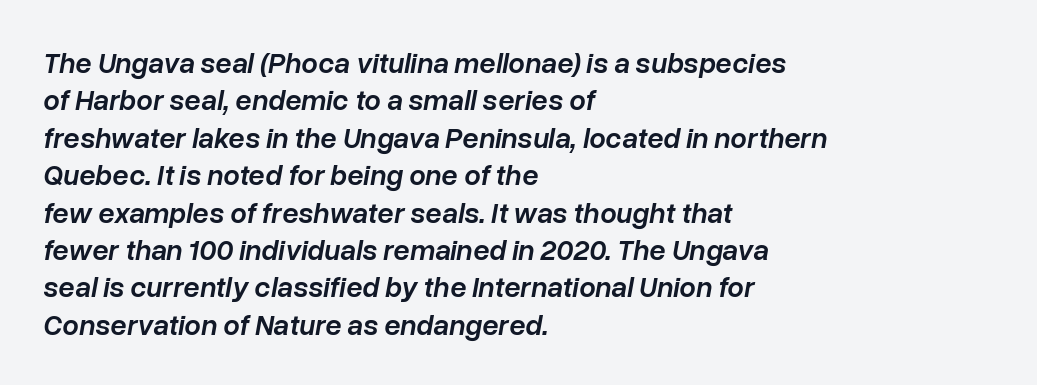
Q: Is the text bold? A: Semi-bold.
Q: Is the text italic (slanted)? A: Yes, it leans right by about 10 degrees.
Q: Is the text underlined? A: No.
Q: How is the paragraph aligned? A: Left-aligned.
Q: Is the spacing between letters normal or unusually wide? A: Normal.
Q: Is the spacing between lines tight, normal or loose? A: Normal.
Q: Width (condensed, normal, or wide)? A: Normal.
Q: Stroke contrast? A: Low.
Q: x-height? A: Medium.
Q: Monospaced? A: No.
